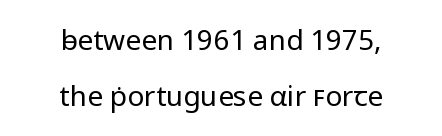
The image shows 28 px regular-weight sans-serif type, upright; set centered, loose line spacing (2.01x), normal letter spacing, not underlined; low stroke contrast and a medium x-height.
